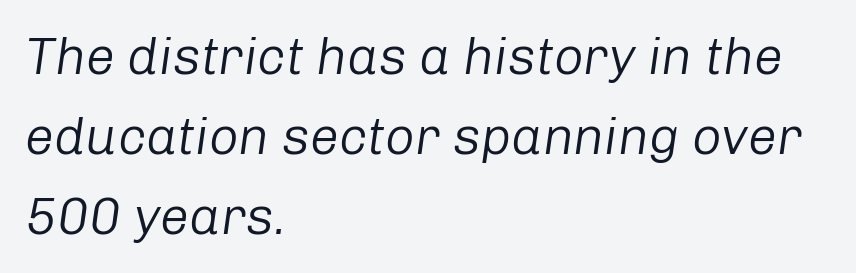
Q: Is the text bold? A: No.
Q: Is the text italic (slanted)? A: Yes, it leans right by about 8 degrees.
Q: Is the text underlined? A: No.
Q: How is the paragraph aligned? A: Left-aligned.
Q: Is the spacing between letters normal or unusually wide? A: Normal.
Q: Is the spacing between lines tight, normal or loose? A: Normal.
Q: Width (condensed, normal, or wide)? A: Normal.
Q: Stroke contrast? A: Low.
Q: x-height? A: Medium.
Q: Monospaced? A: No.
